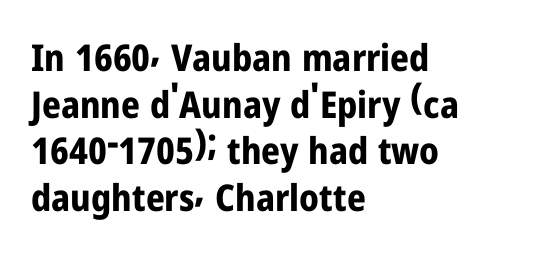
Q: Is the text bold? A: Yes.
Q: Is the text italic (slanted)? A: No, it is upright.
Q: Is the typeface a serif or a sans-serif typeface? A: Sans-serif.
Q: Is the text underlined? A: No.
Q: How is the paragraph aligned? A: Left-aligned.
Q: Is the spacing between letters normal or unusually wide? A: Normal.
Q: Is the spacing between lines tight, normal or loose? A: Normal.
Q: Width (condensed, normal, or wide)? A: Condensed.
Q: Stroke contrast? A: Low.
Q: x-height? A: Medium.
Q: Monospaced? A: No.
